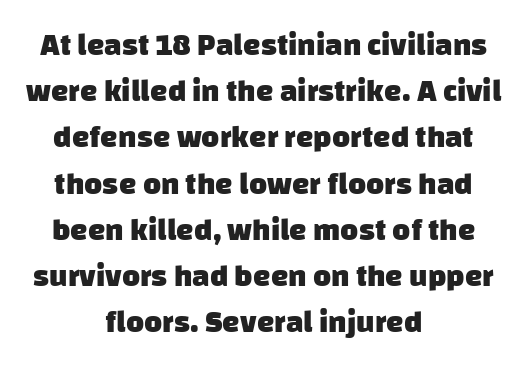
{"serif": "no", "bold": "yes", "weight": "heavy", "width": "normal", "stroke_contrast": "low", "x_height": "large", "monospaced": "no", "underline": "no", "align": "center", "line_spacing": "normal", "line_spacing_ratio": 1.49, "letter_spacing": "normal", "letter_spacing_em": 0.0, "glyph_px": 31}
